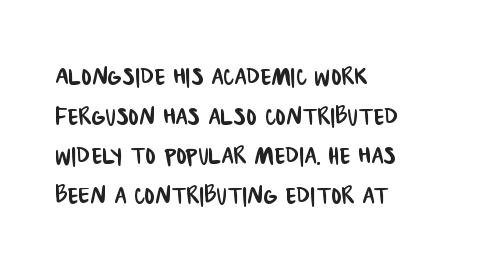
{"serif": "no", "width": "condensed", "stroke_contrast": "low", "x_height": "large", "monospaced": "no", "underline": "no", "align": "left", "line_spacing_ratio": 1.24, "letter_spacing": "normal", "letter_spacing_em": 0.0, "glyph_px": 32}
